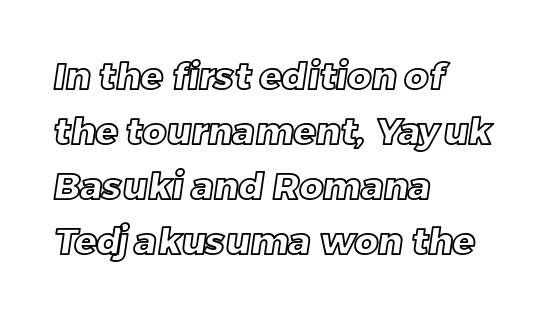
Q: Is the text underlined? A: No.
Q: How is the paragraph aligned? A: Left-aligned.
Q: Is the spacing between letters normal or unusually wide? A: Normal.
Q: Is the spacing between lines tight, normal or loose? A: Normal.
Q: Width (condensed, normal, or wide)? A: Normal.
Q: x-height? A: Large.
Q: Monospaced? A: No.
